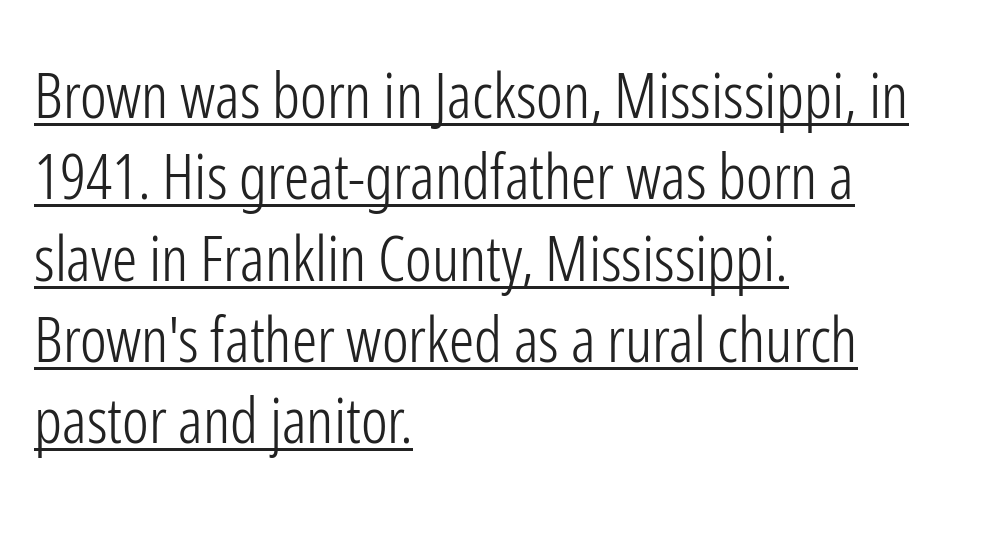
The image shows 63 px light, condensed sans-serif type, upright; set left-aligned, normal line spacing (1.29x), normal letter spacing, underlined; low stroke contrast and a medium x-height.
